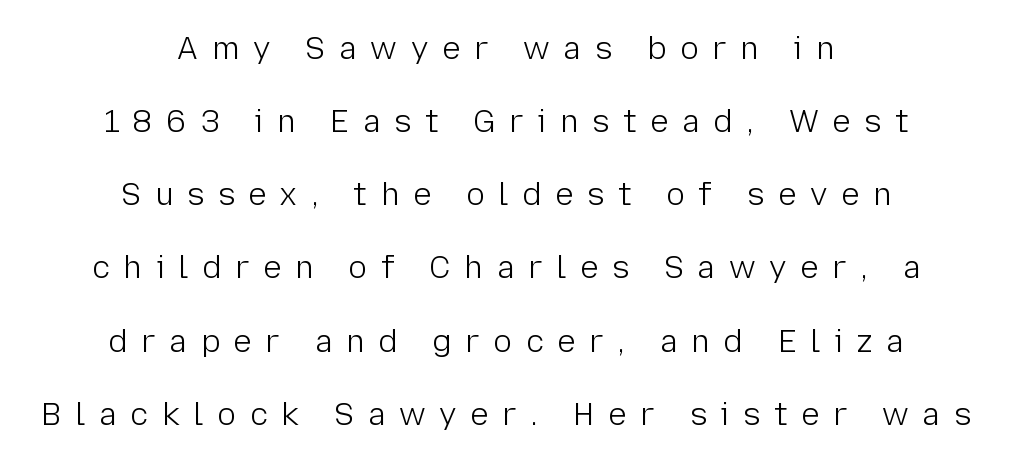
The image shows 31 px light sans-serif type, upright; set centered, loose line spacing (2.36x), unusually wide letter spacing (+0.44 em), not underlined; low stroke contrast and a medium x-height.
